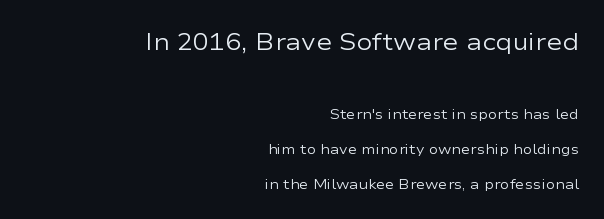
Q: Is the text bold? A: No.
Q: Is the text italic (slanted)? A: No, it is upright.
Q: Is the text underlined? A: No.
Q: How is the paragraph aligned? A: Right-aligned.
Q: Is the spacing between letters normal or unusually wide? A: Normal.
Q: Is the spacing between lines tight, normal or loose? A: Loose.
Q: Which block of text is set in a larger size, the first (top) or the second (bottom)? A: The first (top) one.
